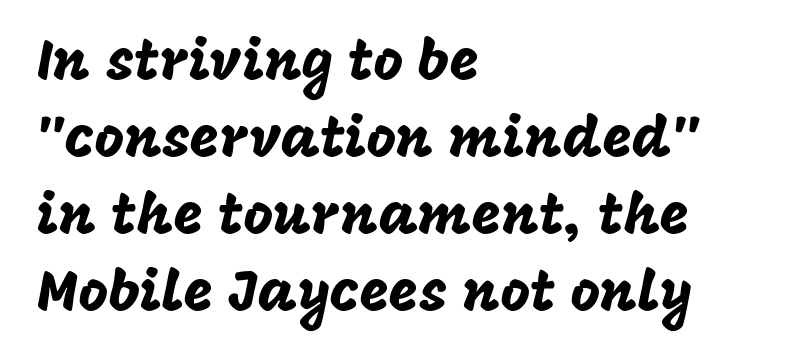
{"serif": "no", "width": "normal", "stroke_contrast": "low", "x_height": "large", "monospaced": "no", "underline": "no", "align": "left", "line_spacing": "normal", "line_spacing_ratio": 1.35, "letter_spacing": "normal", "letter_spacing_em": 0.0, "glyph_px": 57}
